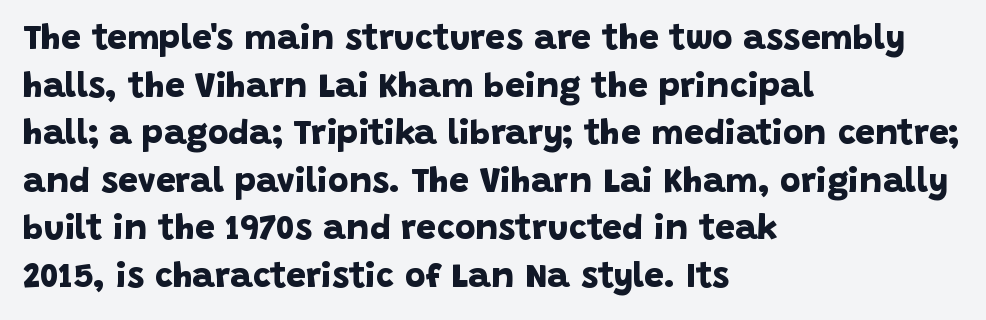
Looks like regular typesetting: each glyph gets only the width it needs. The strip under each line holds only bare page. The tracking reads as untouched default to a designer's eye. Honestly, the row spacing looks completely unremarkable. The lines are quadded left.
